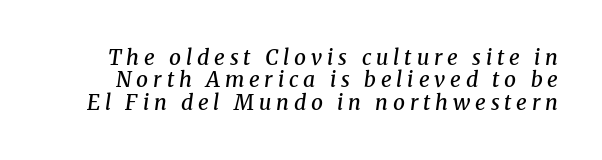
Q: Is the text bold? A: Semi-bold.
Q: Is the text italic (slanted)? A: Yes, it leans right by about 8 degrees.
Q: Is the text underlined? A: No.
Q: Is the spacing between letters normal or unusually wide? A: Unusually wide.
Q: Is the spacing between lines tight, normal or loose? A: Tight.
